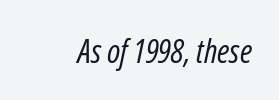
The image shows 33 px regular-weight, condensed type, italic (leaning right); set normal letter spacing, not underlined; low stroke contrast and a medium x-height.
